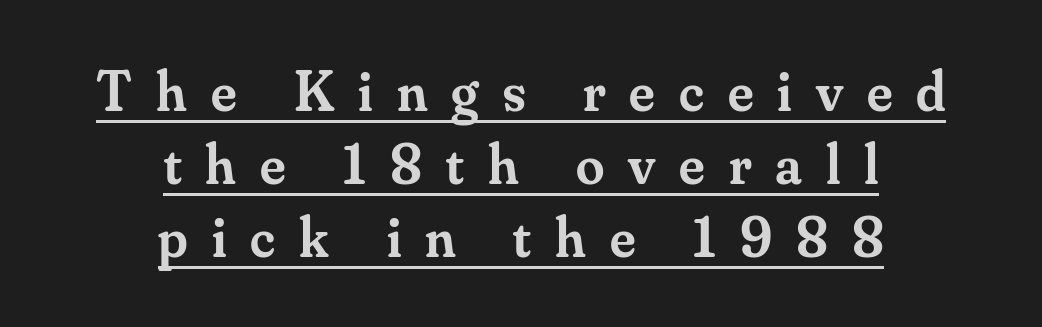
{"serif": "yes", "italic": "no", "bold": "semi", "weight": "semibold", "width": "normal", "stroke_contrast": "medium", "x_height": "small", "monospaced": "no", "underline": "yes", "align": "center", "line_spacing": "normal", "line_spacing_ratio": 1.28, "letter_spacing": "wide", "letter_spacing_em": 0.42, "glyph_px": 57}
